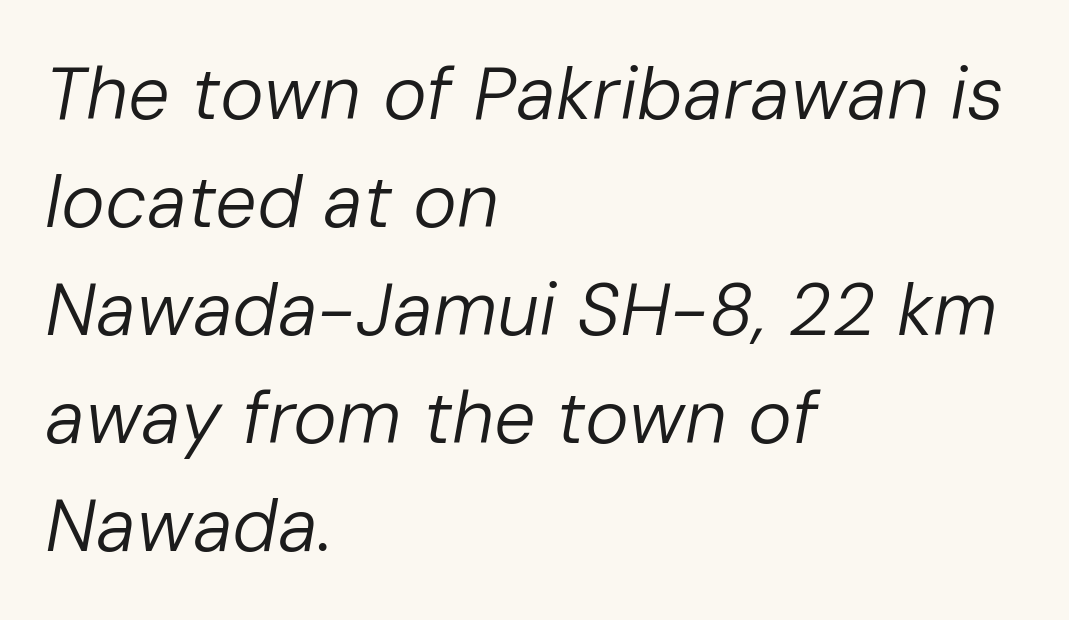
Think standard paragraph weight, or any step lighter than that. The face used here is proportionally spaced, like ordinary book or web type. In terms of posture, this sample is oblique. The words here are not underlined. Left-aligned paragraph, ragged on the right. Each word holds together tightly as a unit, with standard inter-letter gaps.
